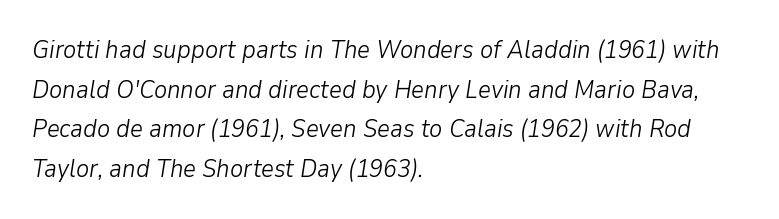
The image shows 25 px text type, italic (leaning right); set left-aligned, normal line spacing (1.59x), normal letter spacing, not underlined.
